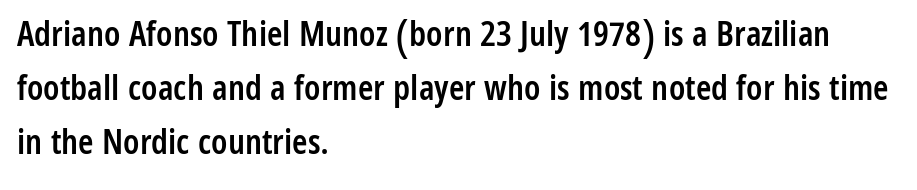
The image shows 35 px semibold, condensed sans-serif type, upright; set left-aligned, normal line spacing (1.54x), normal letter spacing, not underlined; low stroke contrast and a medium x-height.
